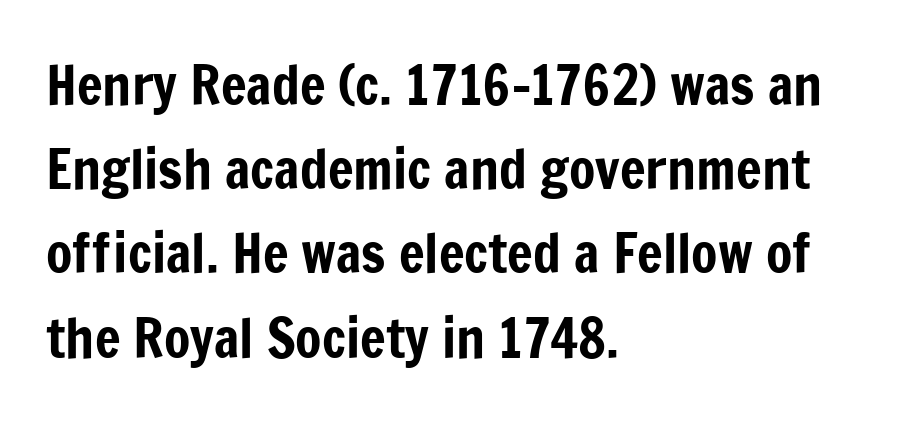
Q: Is the text italic (slanted)? A: No, it is upright.
Q: Is the typeface a serif or a sans-serif typeface? A: Sans-serif.
Q: Is the text underlined? A: No.
Q: How is the paragraph aligned? A: Left-aligned.
Q: Is the spacing between letters normal or unusually wide? A: Normal.
Q: Is the spacing between lines tight, normal or loose? A: Normal.
Q: Width (condensed, normal, or wide)? A: Condensed.
Q: Stroke contrast? A: Low.
Q: x-height? A: Medium.
Q: Monospaced? A: No.
